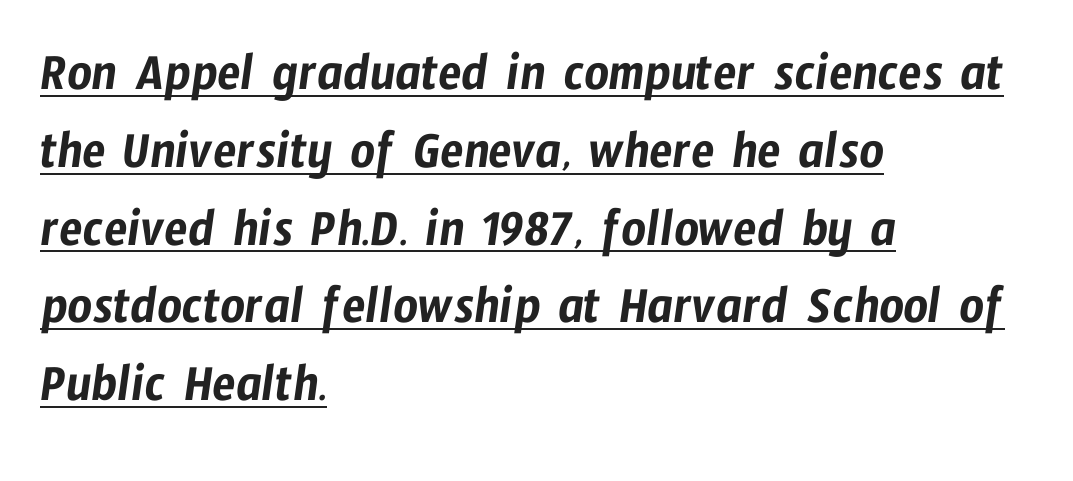
You can tell from the bare stems that sans-serif type was used. This rendering leaves character spacing at its baseline value. The paragraph has a hard left edge and a soft right edge. The rendering uses a moderate line-height, typical for paragraphs. Here the designer chose a conventional face with non-uniform glyph widths.
